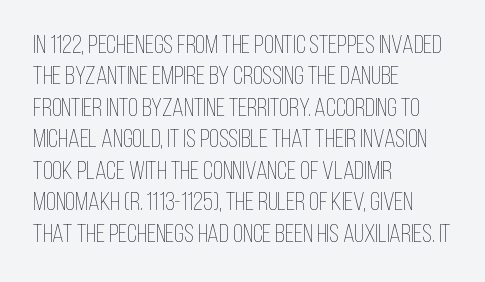
{"italic": "no", "bold": "no", "underline": "no", "align": "left", "line_spacing_ratio": 1.21, "letter_spacing": "normal", "letter_spacing_em": 0.0, "glyph_px": 26}
